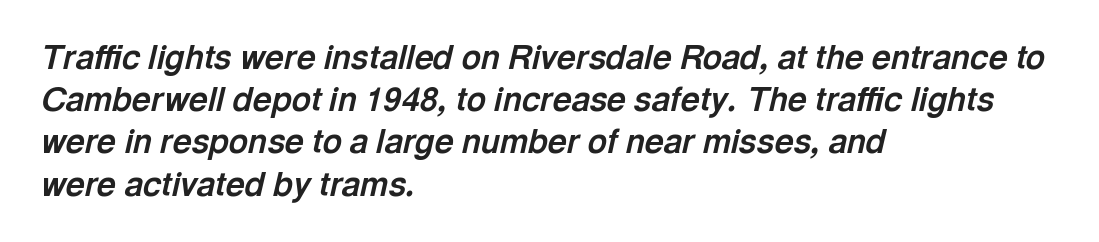
Q: Is the text bold? A: Yes.
Q: Is the text italic (slanted)? A: Yes, it leans right by about 13 degrees.
Q: Is the text underlined? A: No.
Q: How is the paragraph aligned? A: Left-aligned.
Q: Is the spacing between letters normal or unusually wide? A: Normal.
Q: Is the spacing between lines tight, normal or loose? A: Normal.
Q: Width (condensed, normal, or wide)? A: Normal.
Q: x-height? A: Medium.
Q: Monospaced? A: No.
